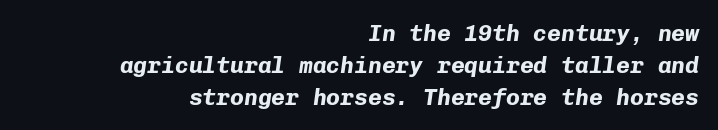
The image shows 23 px bold type, italic (leaning right); set right-aligned, normal line spacing (1.39x), normal letter spacing, not underlined.
